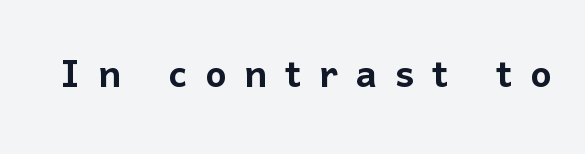
Q: Is the text italic (slanted)? A: No, it is upright.
Q: Is the typeface a serif or a sans-serif typeface? A: Sans-serif.
Q: Is the text underlined? A: No.
Q: Is the spacing between letters normal or unusually wide? A: Unusually wide.
Q: Width (condensed, normal, or wide)? A: Normal.
Q: Stroke contrast? A: Low.
Q: x-height? A: Medium.
Q: Monospaced? A: No.
